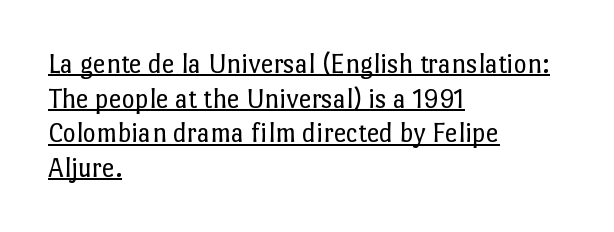
The image shows 28 px regular-weight type, upright; set left-aligned, line spacing 1.24x, normal letter spacing, underlined; low stroke contrast and a medium x-height.
